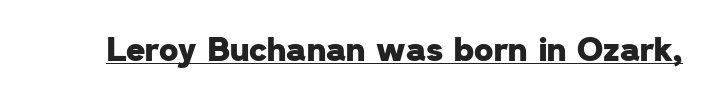
Q: Is the text bold? A: Yes.
Q: Is the typeface a serif or a sans-serif typeface? A: Sans-serif.
Q: Is the text underlined? A: Yes.
Q: Is the spacing between letters normal or unusually wide? A: Normal.
Q: Width (condensed, normal, or wide)? A: Normal.
Q: Stroke contrast? A: Low.
Q: x-height? A: Medium.
Q: Monospaced? A: No.
